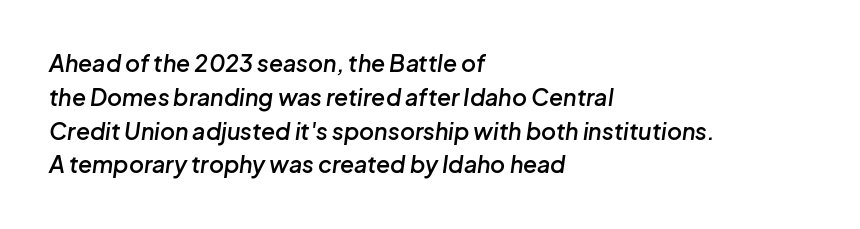
Firm but not heavy-handed strokes: this text is semibold. Does extra space separate the letters? No, they use regular spacing. Line beginnings align vertically; line endings do not. Glance below the letters and you will spot only blank space. Notice how the stems are inclined rather than vertical — that's the hallmark of italics.
